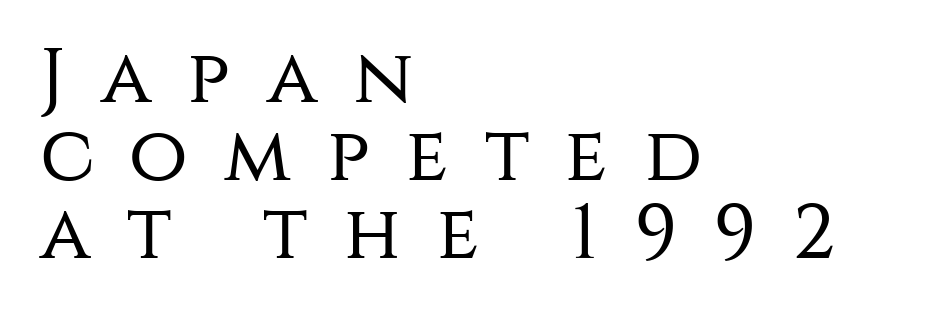
{"serif": "no", "italic": "no", "bold": "no", "weight": "regular", "width": "normal", "stroke_contrast": "medium", "x_height": "large", "monospaced": "no", "underline": "no", "align": "left", "line_spacing": "tight", "line_spacing_ratio": 1.01, "letter_spacing": "wide", "letter_spacing_em": 0.47, "glyph_px": 77}
